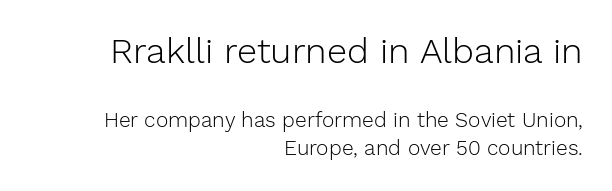
The image shows 36 px light sans-serif type, upright; set right-aligned, normal line spacing (1.36x), normal letter spacing, not underlined; the first (top) block is 1.71x larger; low stroke contrast and a medium x-height.
